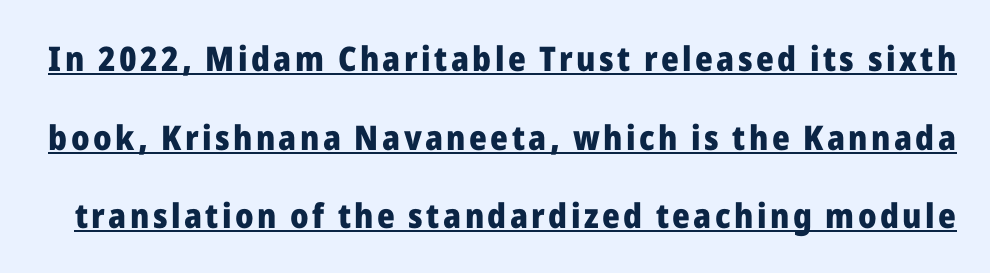
The image shows 34 px heavy sans-serif type, upright; set loose line spacing (2.31x), underlined; low stroke contrast and a medium x-height.
